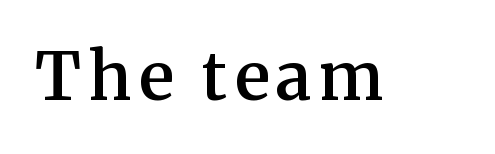
Q: Is the text bold? A: Semi-bold.
Q: Is the text italic (slanted)? A: No, it is upright.
Q: Is the typeface a serif or a sans-serif typeface? A: Serif.
Q: Is the text underlined? A: No.
Q: Width (condensed, normal, or wide)? A: Normal.
Q: Stroke contrast? A: Medium.
Q: x-height? A: Medium.
Q: Monospaced? A: No.
